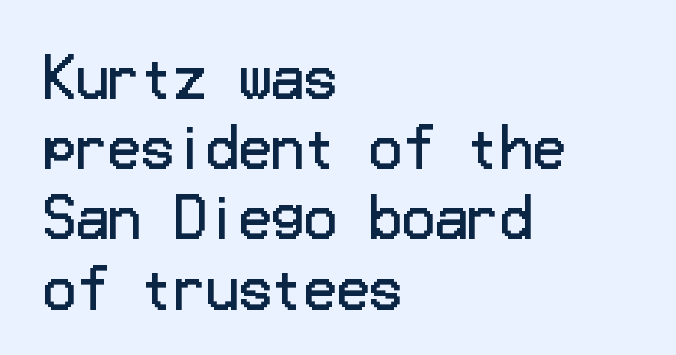
{"serif": "no", "italic": "no", "bold": "no", "weight": "regular", "width": "normal", "stroke_contrast": "low", "x_height": "medium", "underline": "no", "align": "left", "line_spacing": "normal", "line_spacing_ratio": 1.3, "letter_spacing": "normal", "letter_spacing_em": 0.0, "glyph_px": 54}
